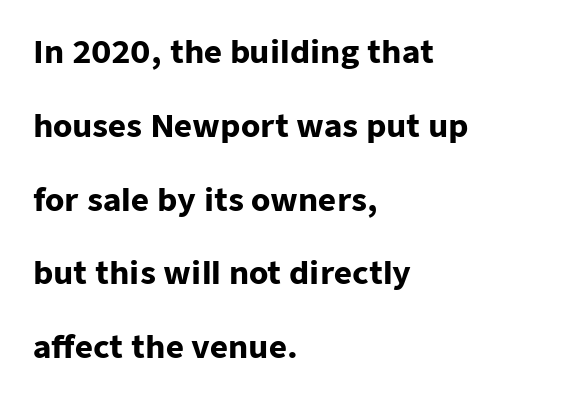
Type without underlining. This is sans-serif lettering, the kind often seen on screens and signage. Does the leading feel generous? Absolutely, it's lavish. Posture: straight, roman, zero tilt. What weight is shown? A full bold with thick strokes. Do the characters align in a grid? No, the font is proportional.
